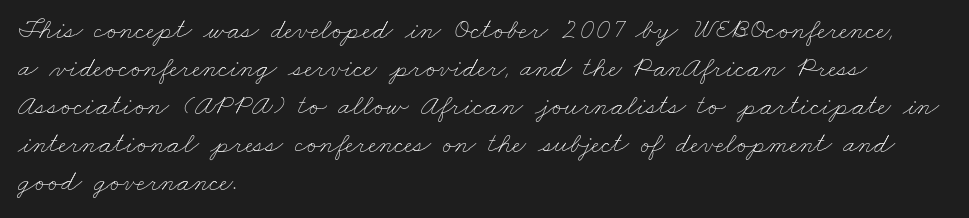
Nobody touched the tracking dial on this one. On a weight scale, this lands at 450 or below. Descenders are the only things crossing below the line. Do the characters align in a grid? No, the font is proportional.
